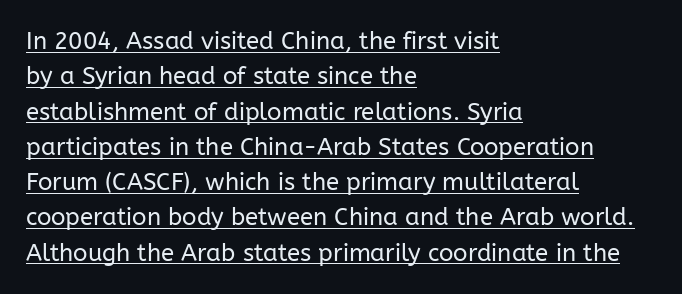
Does extra space separate the letters? No, they use regular spacing. The face used here appears with an underline applied. A typesetter would call this leading conventional body-copy spacing. This is the regular roman posture of the typeface.
